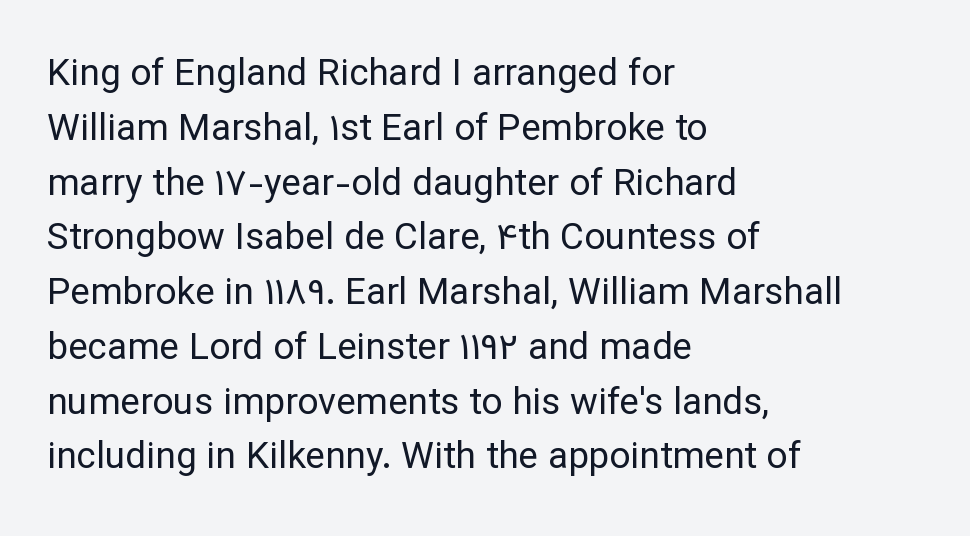
The image shows 37 px regular-weight sans-serif type, upright; set left-aligned, normal line spacing (1.48x), normal letter spacing, not underlined; low stroke contrast and a medium x-height.
